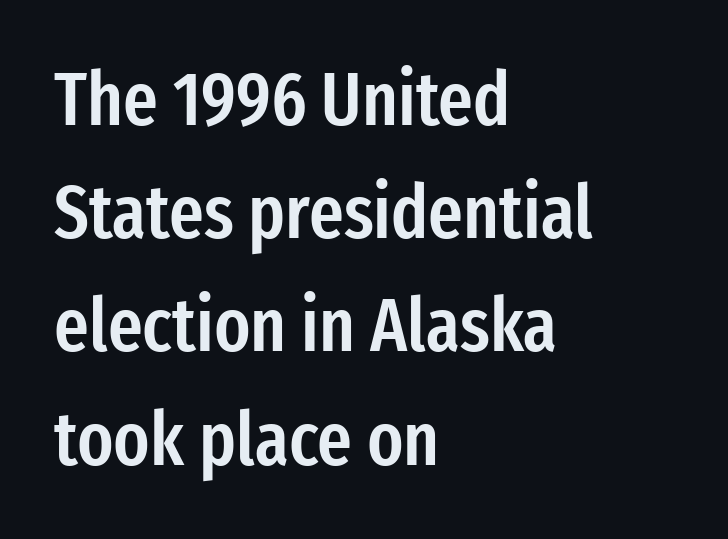
{"serif": "no", "italic": "no", "bold": "semi", "weight": "semibold", "width": "condensed", "stroke_contrast": "low", "x_height": "medium", "monospaced": "no", "underline": "no", "align": "left", "line_spacing": "normal", "line_spacing_ratio": 1.51, "letter_spacing": "normal", "letter_spacing_em": 0.0, "glyph_px": 75}
